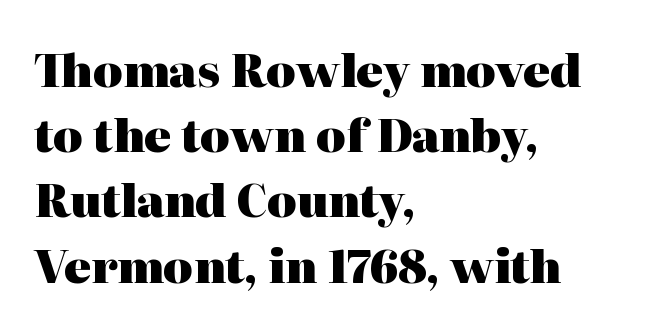
{"serif": "yes", "italic": "no", "bold": "yes", "weight": "heavy", "width": "normal", "stroke_contrast": "high", "x_height": "medium", "monospaced": "no", "underline": "no", "align": "left", "line_spacing": "normal", "line_spacing_ratio": 1.45, "letter_spacing": "normal", "letter_spacing_em": 0.0, "glyph_px": 45}
